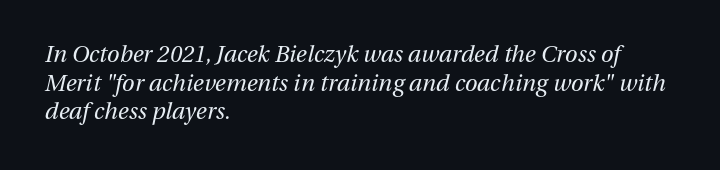
The image shows 23 px text type, italic (leaning right); set left-aligned, normal line spacing (1.25x), normal letter spacing, not underlined.
